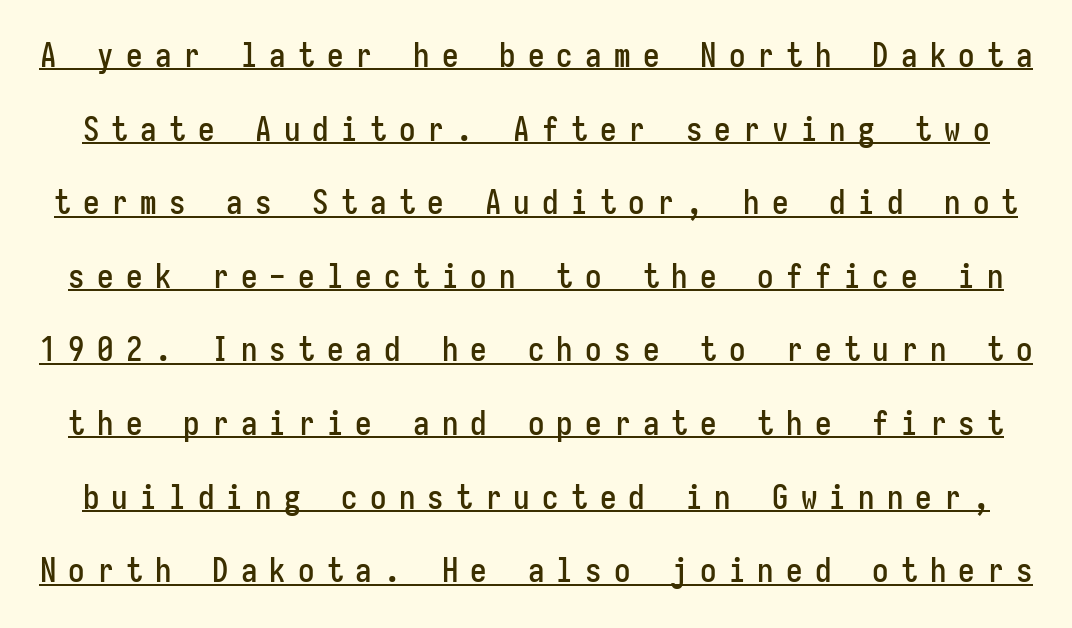
The image shows 33 px condensed sans-serif type, upright, monospaced; set loose line spacing (2.23x), unusually wide letter spacing (+0.37 em), underlined; low stroke contrast and a medium x-height.
